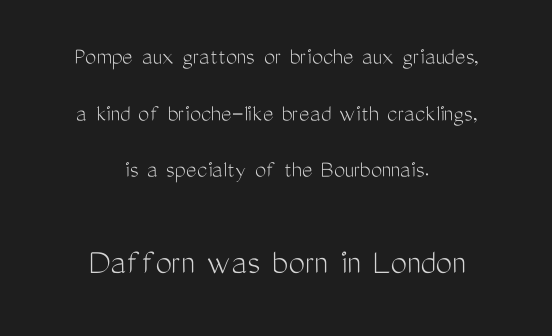
The image shows 37 px light, condensed sans-serif type, upright; set centered, loose line spacing (2.27x), normal letter spacing, not underlined; the second (bottom) block is 1.48x larger; medium stroke contrast and a medium x-height.
